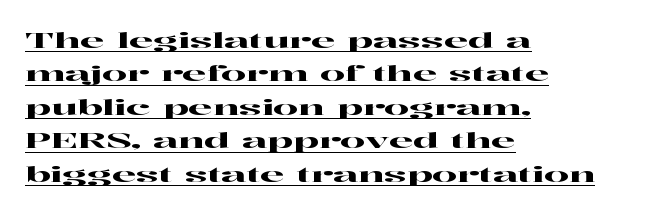
The image shows 22 px text type, upright; set left-aligned, normal line spacing (1.52x), normal letter spacing, underlined.
